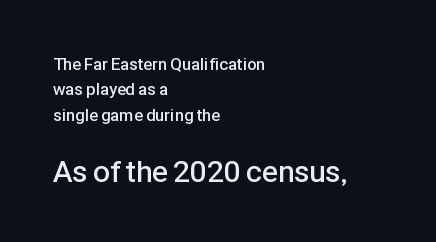
{"serif": "no", "italic": "no", "bold": "semi", "weight": "semibold", "width": "normal", "stroke_contrast": "low", "x_height": "medium", "monospaced": "no", "underline": "no", "align": "left", "line_spacing": "normal", "line_spacing_ratio": 1.49, "letter_spacing": "normal", "letter_spacing_em": 0.0, "larger_block": "second", "size_ratio": 1.76, "glyph_px": 30}
